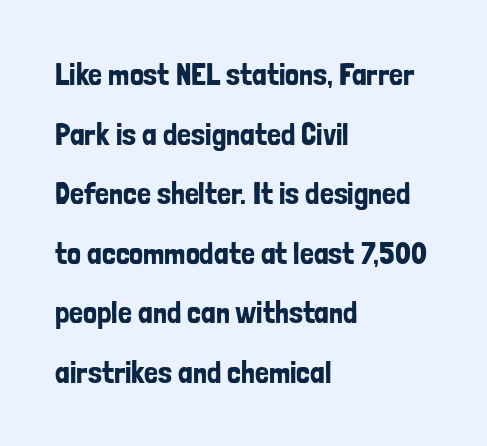
Each letter keeps its own natural width here, so spacing adapts to shape. Every row of glyphs begins at an identical x-position on the left. This block would shrink considerably if given ordinary leading; it's expanded now. Font category for this specimen: sans-serif. Glance below the letters and you will spot only blank space.
